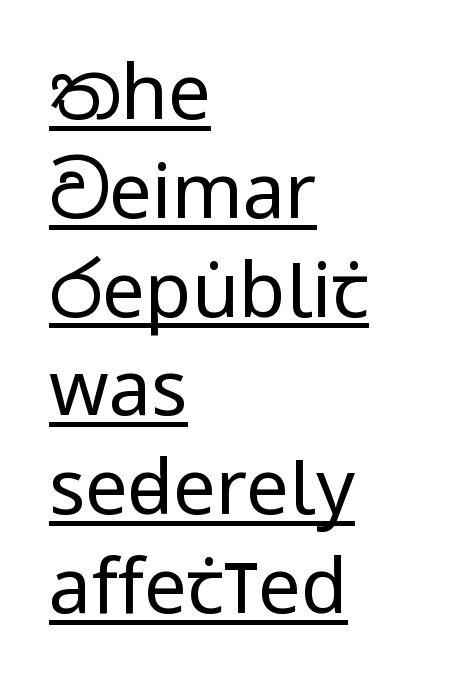
{"serif": "no", "italic": "no", "bold": "no", "weight": "regular", "width": "condensed", "stroke_contrast": "low", "x_height": "large", "monospaced": "no", "underline": "yes", "align": "left", "line_spacing": "normal", "line_spacing_ratio": 1.3, "letter_spacing": "normal", "letter_spacing_em": 0.0, "glyph_px": 76}
